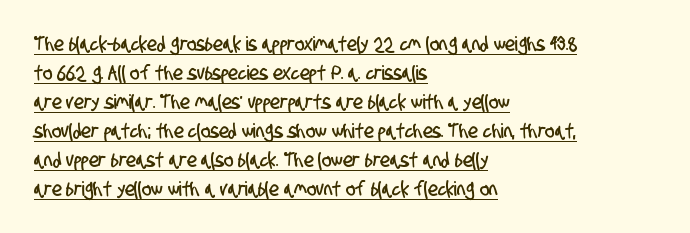
The string is rendered with underlining switched on. Vertical spacing — default. The passage shown has conventional tracking throughout. One-word summary of the alignment: left.
